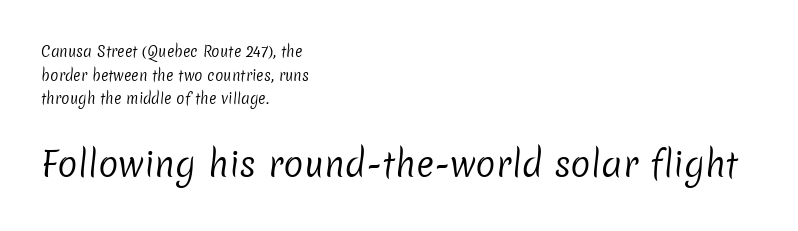
Short and long lines alike share a common starting point at left. How would I describe the line gaps? Plain and ordinary. This sample uses plain, unmodified letter spacing. Looks like regular typesetting: each glyph gets only the width it needs.
